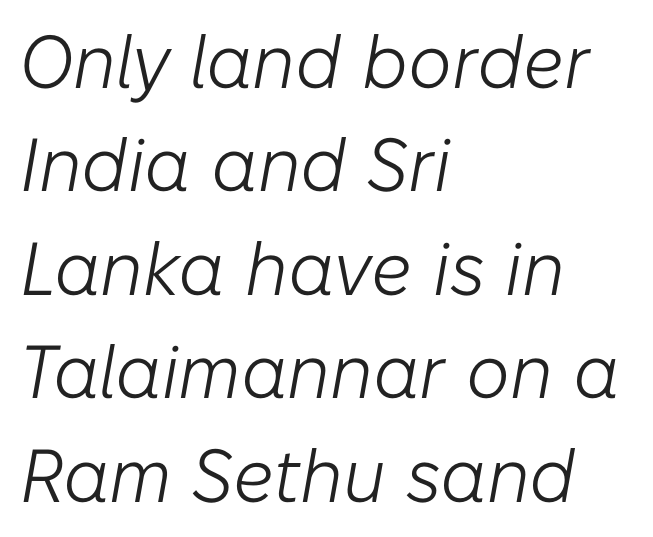
{"italic": "yes", "lean": "right", "slant_degrees": 10, "bold": "no", "weight": "light", "width": "normal", "stroke_contrast": "low", "x_height": "medium", "monospaced": "no", "underline": "no", "align": "left", "line_spacing": "normal", "line_spacing_ratio": 1.38, "letter_spacing": "normal", "letter_spacing_em": 0.0, "glyph_px": 75}
